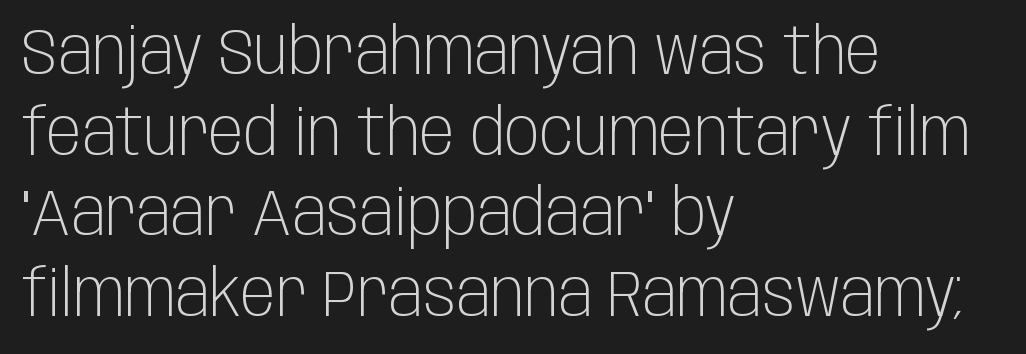
Q: Is the text bold? A: No.
Q: Is the text italic (slanted)? A: No, it is upright.
Q: Is the typeface a serif or a sans-serif typeface? A: Sans-serif.
Q: Is the text underlined? A: No.
Q: How is the paragraph aligned? A: Left-aligned.
Q: Is the spacing between letters normal or unusually wide? A: Normal.
Q: Width (condensed, normal, or wide)? A: Condensed.
Q: Stroke contrast? A: Low.
Q: x-height? A: Large.
Q: Monospaced? A: No.
